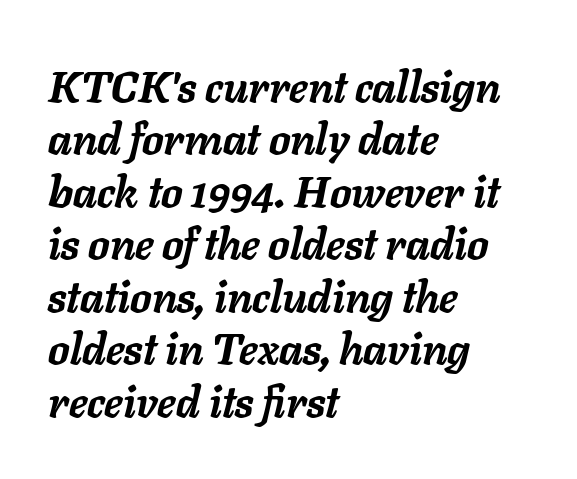
The image shows 43 px semibold type, italic (leaning right); set left-aligned, line spacing 1.22x, normal letter spacing, not underlined; low stroke contrast and a medium x-height.
